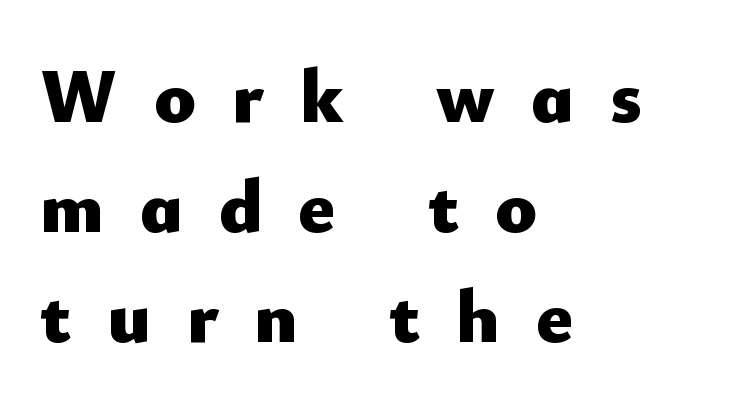
The image shows 77 px heavy sans-serif type, upright; set left-aligned, normal line spacing (1.43x), unusually wide letter spacing (+0.47 em), not underlined; low stroke contrast and a small x-height.
